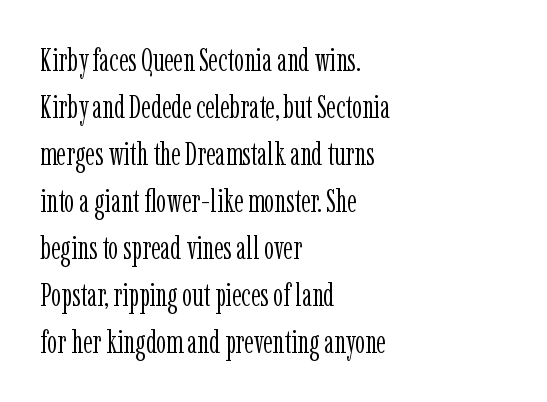
Q: Is the text bold? A: No.
Q: Is the text italic (slanted)? A: No, it is upright.
Q: Is the typeface a serif or a sans-serif typeface? A: Serif.
Q: Is the text underlined? A: No.
Q: How is the paragraph aligned? A: Left-aligned.
Q: Is the spacing between letters normal or unusually wide? A: Normal.
Q: Is the spacing between lines tight, normal or loose? A: Normal.
Q: Width (condensed, normal, or wide)? A: Condensed.
Q: Stroke contrast? A: Low.
Q: x-height? A: Medium.
Q: Monospaced? A: No.
